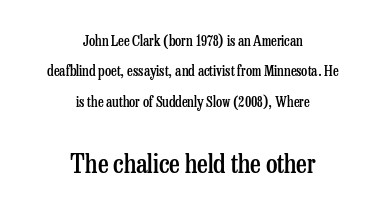
{"italic": "no", "bold": "semi", "underline": "no", "align": "center", "line_spacing": "loose", "line_spacing_ratio": 2.17, "letter_spacing": "normal", "letter_spacing_em": 0.0, "larger_block": "second", "size_ratio": 1.86, "glyph_px": 26}
